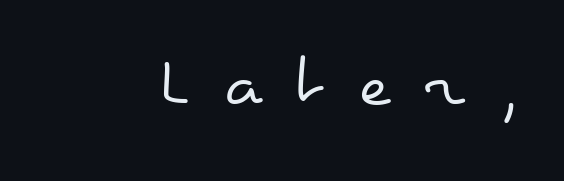
The image shows 74 px regular-weight, wide type, upright; set unusually wide letter spacing (+0.46 em), not underlined; low stroke contrast and a small x-height.
